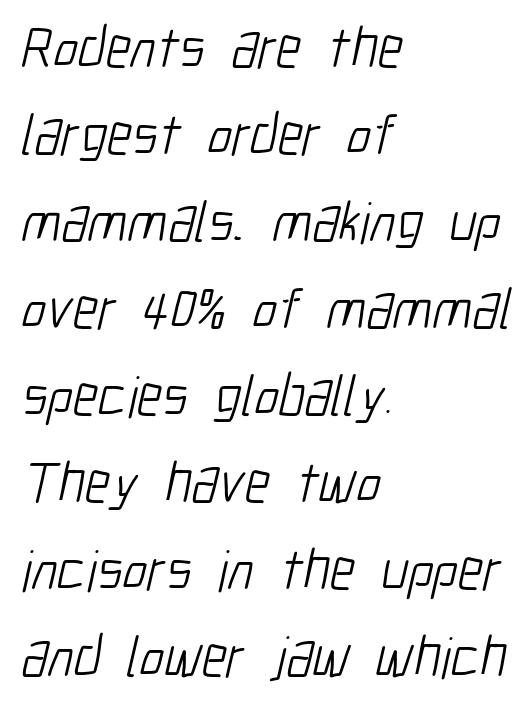
{"serif": "no", "bold": "no", "weight": "light", "width": "condensed", "stroke_contrast": "low", "x_height": "medium", "monospaced": "no", "underline": "no", "align": "left", "line_spacing": "normal", "line_spacing_ratio": 1.5, "letter_spacing": "normal", "letter_spacing_em": 0.0, "glyph_px": 58}
